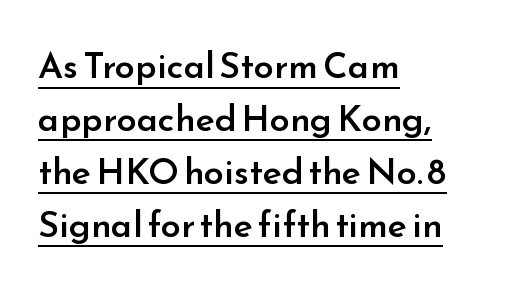
{"serif": "no", "italic": "no", "bold": "semi", "weight": "semibold", "width": "normal", "stroke_contrast": "low", "x_height": "small", "monospaced": "no", "underline": "yes", "align": "left", "line_spacing": "normal", "line_spacing_ratio": 1.47, "letter_spacing": "normal", "letter_spacing_em": 0.0, "glyph_px": 36}
